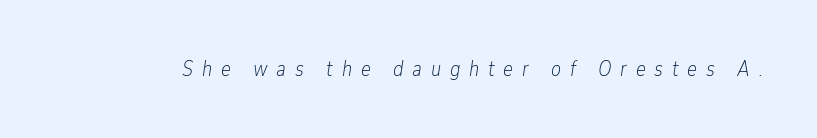
{"italic": "yes", "lean": "right", "slant_degrees": 9, "bold": "no", "underline": "no", "letter_spacing": "wide", "letter_spacing_em": 0.42, "glyph_px": 21}
